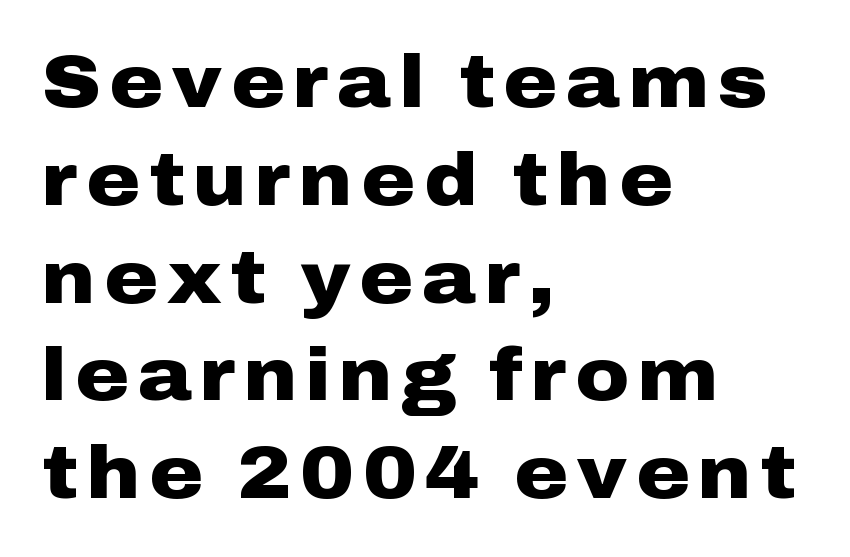
Q: Is the text bold? A: Yes.
Q: Is the text italic (slanted)? A: No, it is upright.
Q: Is the typeface a serif or a sans-serif typeface? A: Sans-serif.
Q: Is the text underlined? A: No.
Q: How is the paragraph aligned? A: Left-aligned.
Q: Is the spacing between lines tight, normal or loose? A: Normal.
Q: Width (condensed, normal, or wide)? A: Wide.
Q: Stroke contrast? A: Low.
Q: x-height? A: Medium.
Q: Monospaced? A: No.
